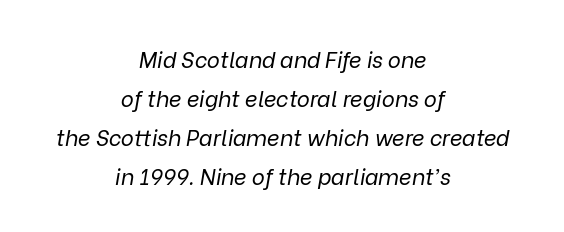
Looking at the ascenders, they clearly lean. Nothing unusual about the tracking: characters are spaced as the font intends. Alignment: centered. The zone under the glyphs is completely vacant. The letterforms sit at book weight or below.
